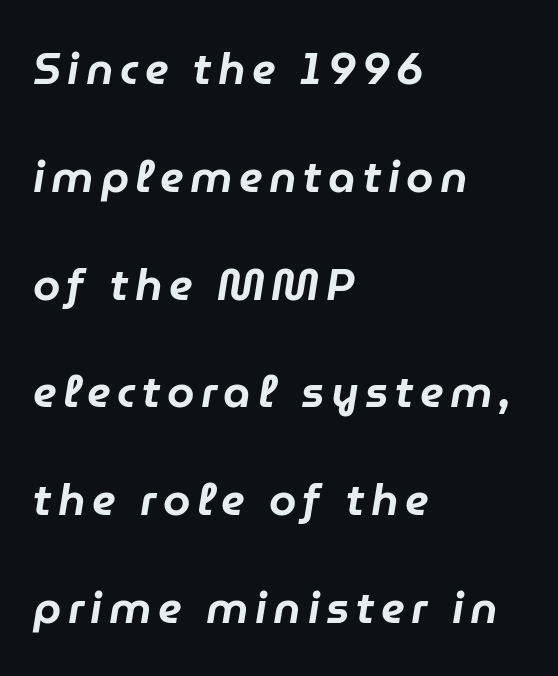
The image shows 44 px text type, italic (leaning right); set left-aligned, loose line spacing (2.45x), not underlined; low stroke contrast and a medium x-height.
